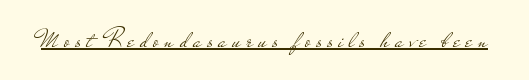
Quick note: underline on. Stroke thickness stays within the range of a standard reading face or lighter. Words appear elongated and porous because spacing is wide.
